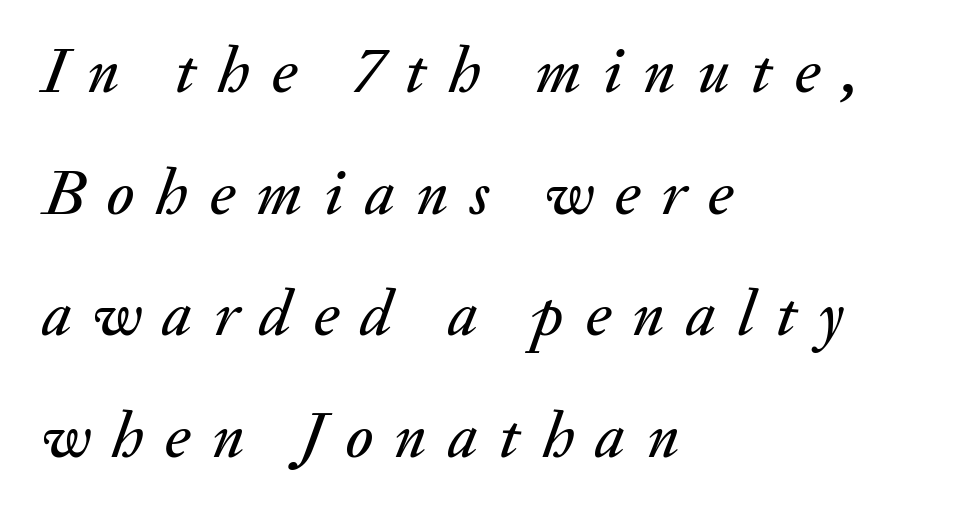
Q: Is the text italic (slanted)? A: Yes, it leans right by about 20 degrees.
Q: Is the text underlined? A: No.
Q: How is the paragraph aligned? A: Left-aligned.
Q: Is the spacing between letters normal or unusually wide? A: Unusually wide.
Q: Width (condensed, normal, or wide)? A: Normal.
Q: Stroke contrast? A: Medium.
Q: x-height? A: Small.
Q: Monospaced? A: No.
